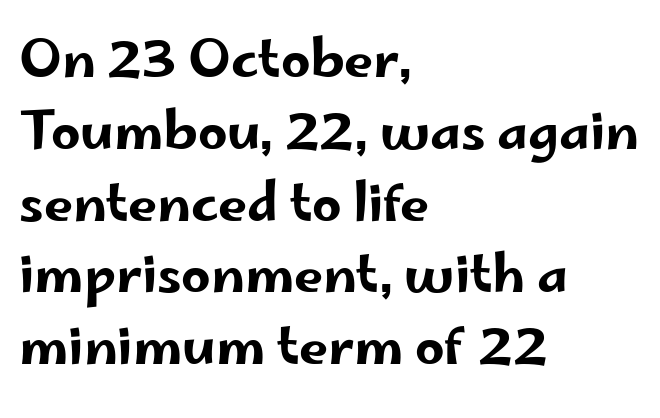
Q: Is the text italic (slanted)? A: No, it is upright.
Q: Is the typeface a serif or a sans-serif typeface? A: Sans-serif.
Q: Is the text underlined? A: No.
Q: How is the paragraph aligned? A: Left-aligned.
Q: Is the spacing between letters normal or unusually wide? A: Normal.
Q: Is the spacing between lines tight, normal or loose? A: Normal.
Q: Width (condensed, normal, or wide)? A: Wide.
Q: Stroke contrast? A: Low.
Q: x-height? A: Small.
Q: Monospaced? A: No.
